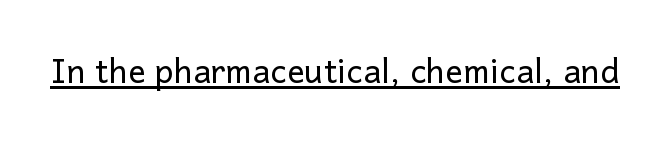
Q: Is the text bold? A: No.
Q: Is the text italic (slanted)? A: No, it is upright.
Q: Is the typeface a serif or a sans-serif typeface? A: Sans-serif.
Q: Is the text underlined? A: Yes.
Q: Is the spacing between letters normal or unusually wide? A: Normal.
Q: Width (condensed, normal, or wide)? A: Normal.
Q: Stroke contrast? A: Low.
Q: x-height? A: Medium.
Q: Monospaced? A: No.
